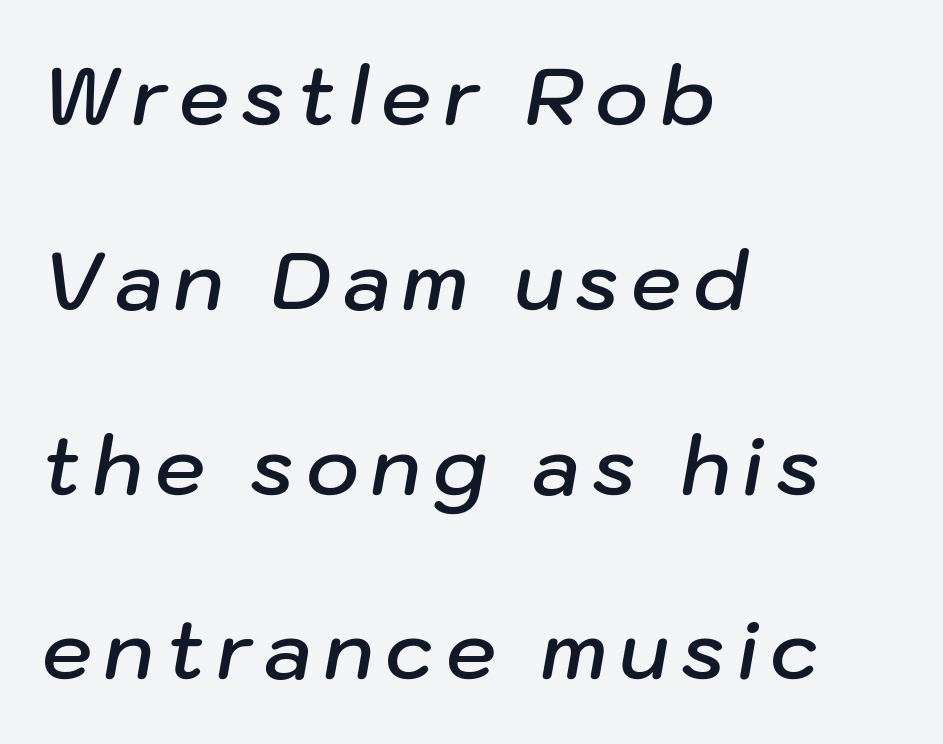
Short and long lines alike share a common starting point at left. Honestly, the rows look like they've been pulled way apart. Stems and bowls a touch heavier than normal — semibold. The face used here is proportionally spaced, like ordinary book or web type.
